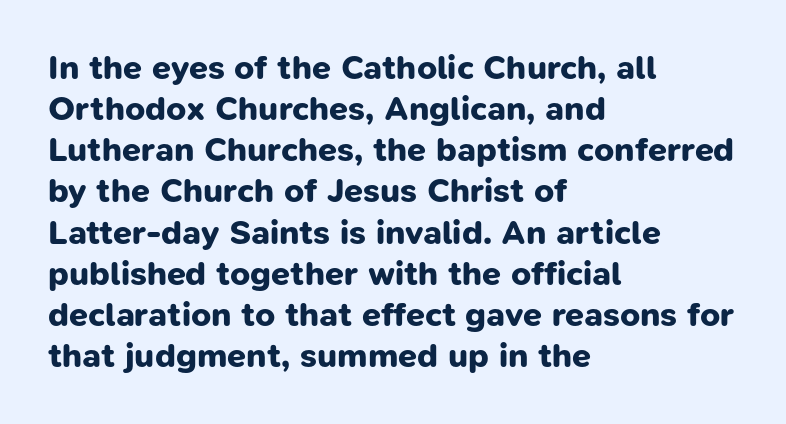
Q: Is the text bold? A: Yes.
Q: Is the typeface a serif or a sans-serif typeface? A: Sans-serif.
Q: Is the text underlined? A: No.
Q: How is the paragraph aligned? A: Left-aligned.
Q: Is the spacing between letters normal or unusually wide? A: Normal.
Q: Width (condensed, normal, or wide)? A: Normal.
Q: Stroke contrast? A: Low.
Q: x-height? A: Medium.
Q: Monospaced? A: No.
